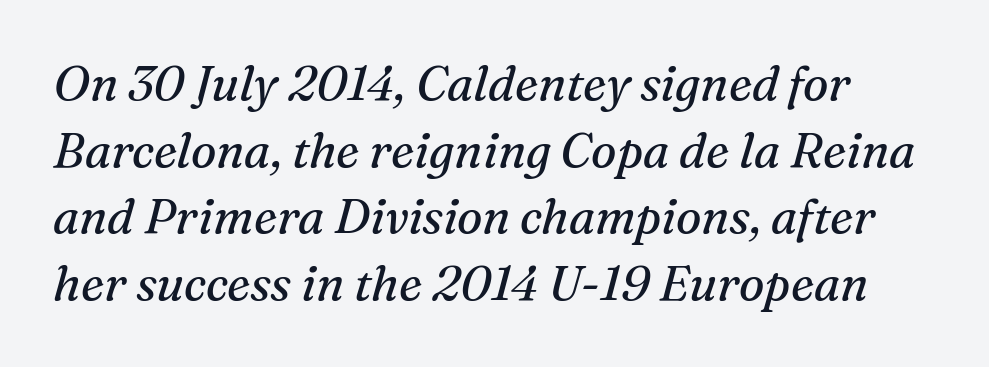
{"serif": "yes", "italic": "yes", "lean": "right", "slant_degrees": 16, "bold": "no", "weight": "regular", "width": "normal", "stroke_contrast": "medium", "x_height": "medium", "monospaced": "no", "underline": "no", "line_spacing": "normal", "line_spacing_ratio": 1.39, "letter_spacing": "normal", "letter_spacing_em": 0.0, "glyph_px": 48}
